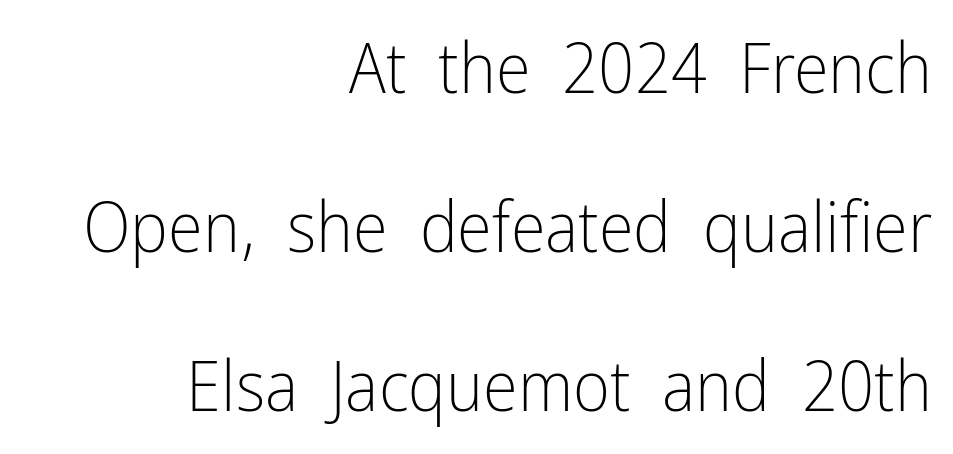
Q: Is the text bold? A: No.
Q: Is the text italic (slanted)? A: No, it is upright.
Q: Is the typeface a serif or a sans-serif typeface? A: Sans-serif.
Q: Is the text underlined? A: No.
Q: How is the paragraph aligned? A: Right-aligned.
Q: Is the spacing between letters normal or unusually wide? A: Normal.
Q: Is the spacing between lines tight, normal or loose? A: Loose.
Q: Width (condensed, normal, or wide)? A: Condensed.
Q: Stroke contrast? A: Low.
Q: x-height? A: Medium.
Q: Monospaced? A: No.
